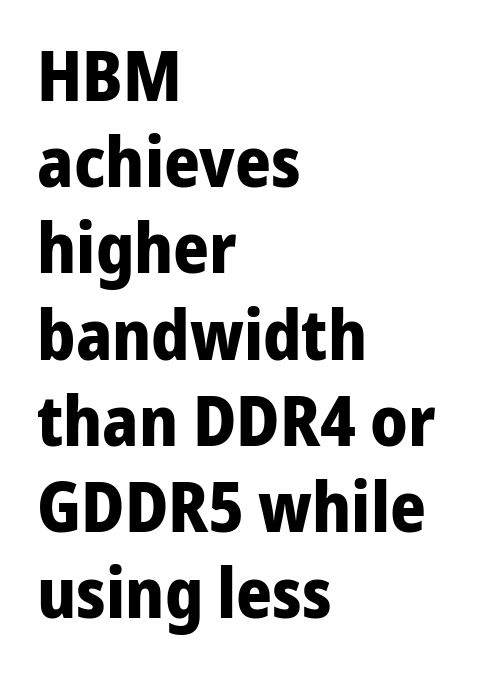
The image shows 69 px bold sans-serif type, upright; set left-aligned, normal line spacing (1.25x), normal letter spacing, not underlined; low stroke contrast and a medium x-height.
